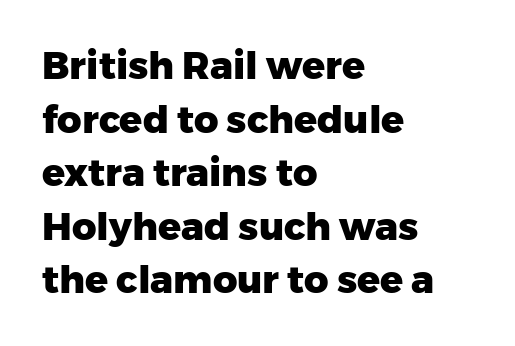
Are there feet on the stems? There aren't — it's a sans. What weight is shown? A full bold with thick strokes. Character widths vary here, with narrow letters taking less room than wide ones. Interline gaps are of average width in this sample. Is there any slant? The stems are plumb. Descender tails drop into unmarked territory.
